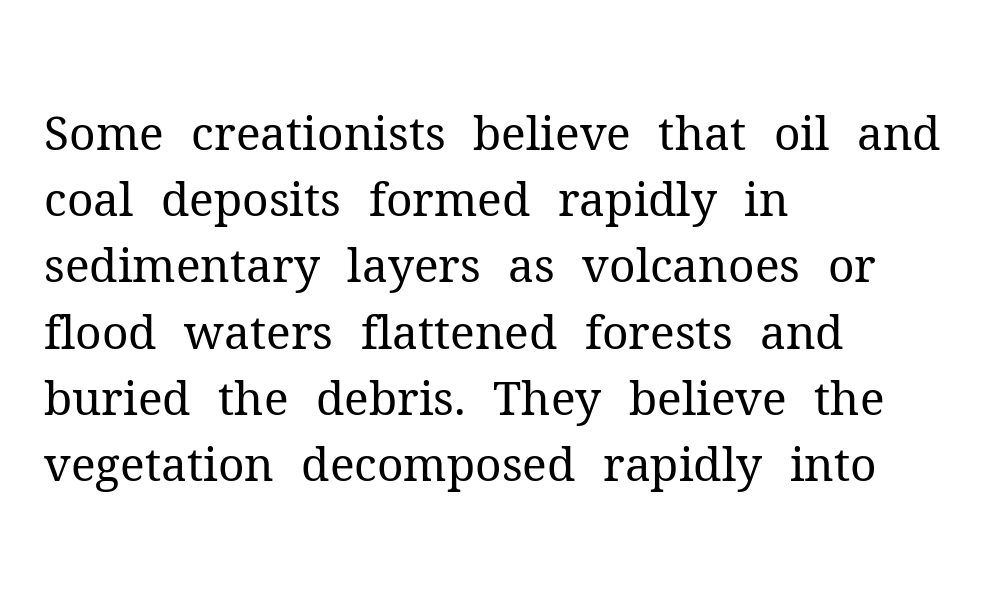
Q: Is the text bold? A: No.
Q: Is the text italic (slanted)? A: No, it is upright.
Q: Is the typeface a serif or a sans-serif typeface? A: Serif.
Q: Is the text underlined? A: No.
Q: How is the paragraph aligned? A: Left-aligned.
Q: Is the spacing between letters normal or unusually wide? A: Normal.
Q: Is the spacing between lines tight, normal or loose? A: Normal.
Q: Width (condensed, normal, or wide)? A: Normal.
Q: Stroke contrast? A: Medium.
Q: x-height? A: Medium.
Q: Monospaced? A: No.
